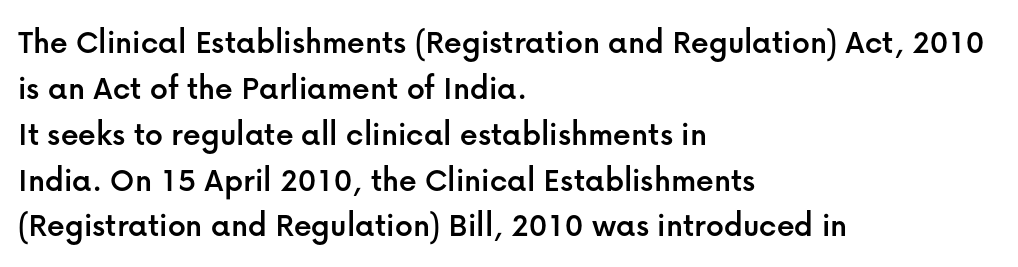
Q: Is the text italic (slanted)? A: No, it is upright.
Q: Is the typeface a serif or a sans-serif typeface? A: Sans-serif.
Q: Is the text underlined? A: No.
Q: How is the paragraph aligned? A: Left-aligned.
Q: Is the spacing between letters normal or unusually wide? A: Normal.
Q: Is the spacing between lines tight, normal or loose? A: Normal.
Q: Width (condensed, normal, or wide)? A: Normal.
Q: Stroke contrast? A: Low.
Q: x-height? A: Medium.
Q: Monospaced? A: No.
